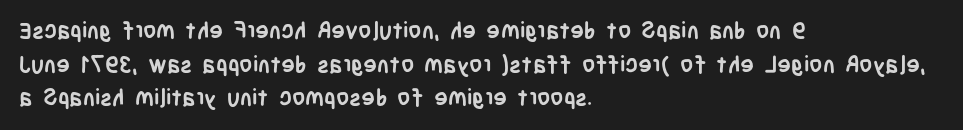
The image shows 23 px bold type, upright; set left-aligned, normal line spacing (1.46x), normal letter spacing, not underlined.
